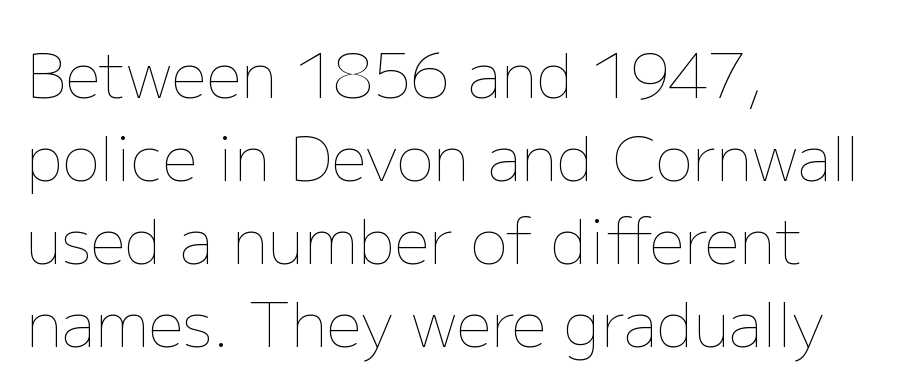
{"italic": "no", "bold": "no", "weight": "thin", "width": "normal", "stroke_contrast": "low", "x_height": "medium", "monospaced": "no", "underline": "no", "align": "left", "line_spacing": "normal", "line_spacing_ratio": 1.34, "letter_spacing": "normal", "letter_spacing_em": 0.0, "glyph_px": 62}
